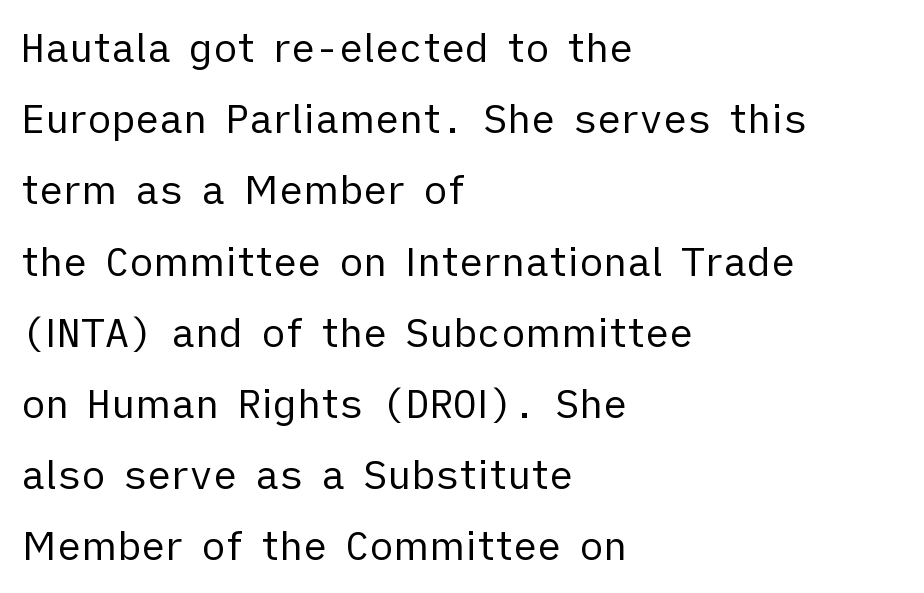
{"serif": "no", "italic": "no", "bold": "no", "weight": "regular", "width": "normal", "stroke_contrast": "low", "x_height": "medium", "monospaced": "no", "underline": "no", "align": "left", "line_spacing_ratio": 1.78, "letter_spacing": "normal", "letter_spacing_em": 0.0, "glyph_px": 40}
